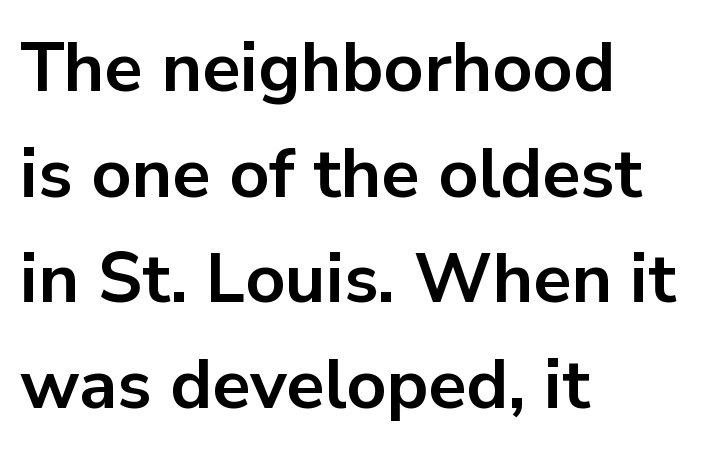
Leading matches the norm, producing a regular column. Plenty of ink on the page — the face is bold. The rag falls on the right side of this text block. Note: no serifs on the glyphs. You could not count columns in this text — the font is proportionally spaced.
